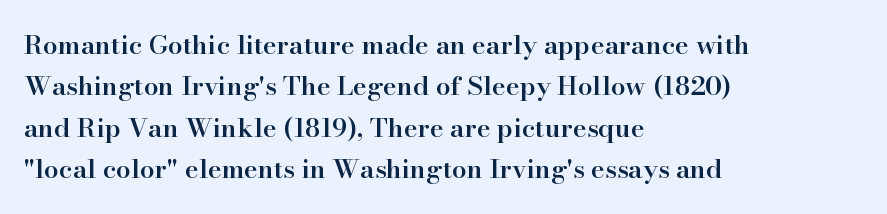
Q: Is the text bold? A: Semi-bold.
Q: Is the text italic (slanted)? A: No, it is upright.
Q: Is the text underlined? A: No.
Q: How is the paragraph aligned? A: Left-aligned.
Q: Is the spacing between letters normal or unusually wide? A: Normal.
Q: Is the spacing between lines tight, normal or loose? A: Normal.
